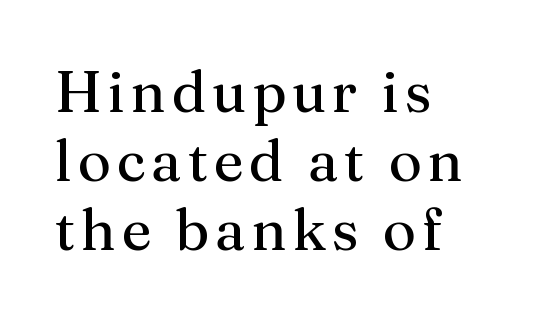
Stroke thickness stays within the range of a standard reading face or lighter. The lettering stays uniformly vertical, giving the passage a roman look. Varying glyph widths throughout — classic text-font behaviour. Just letters on the line, the space beneath them empty.
